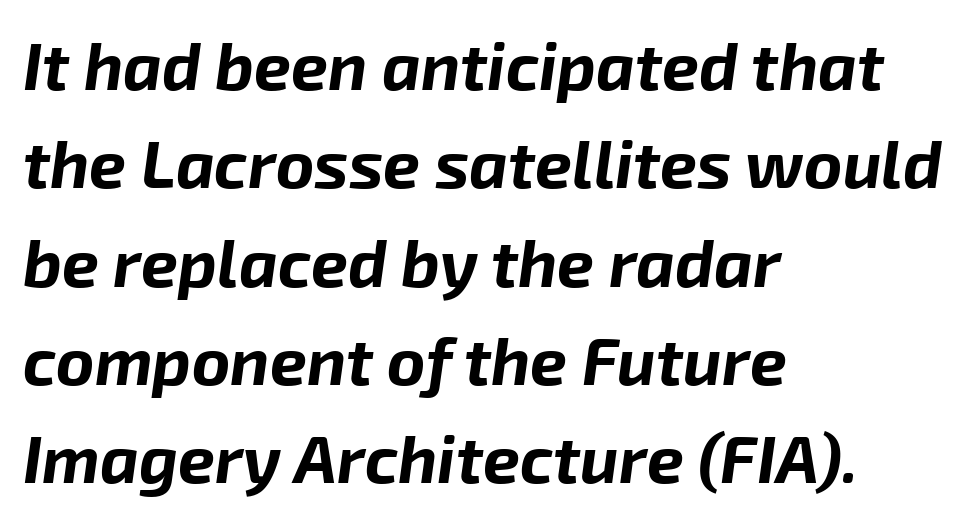
The image shows 66 px bold type, italic (leaning right); set left-aligned, normal line spacing (1.49x), normal letter spacing, not underlined; low stroke contrast and a medium x-height.
